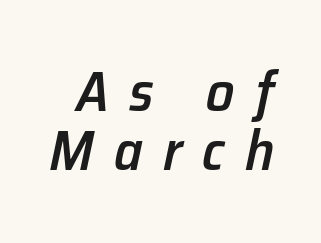
Q: Is the text bold? A: Semi-bold.
Q: Is the text italic (slanted)? A: Yes, it leans right by about 12 degrees.
Q: Is the text underlined? A: No.
Q: Is the spacing between letters normal or unusually wide? A: Unusually wide.
Q: Is the spacing between lines tight, normal or loose? A: Tight.
Q: Width (condensed, normal, or wide)? A: Normal.
Q: Stroke contrast? A: Low.
Q: x-height? A: Medium.
Q: Monospaced? A: No.
